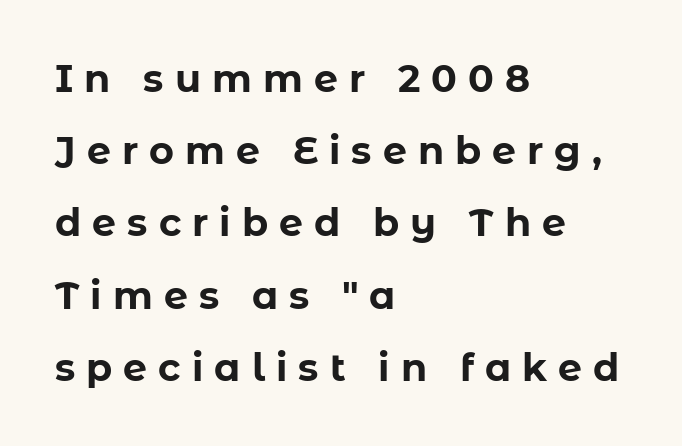
Tracking value appears strongly positive — letters spread wide. Note the varied advance widths — an 'i' is clearly narrower than an 'm'. The rendering shows plain stroke endings on the letterforms — a sans-serif design. The block of text is sparse from top to bottom, with ample space between rows.
